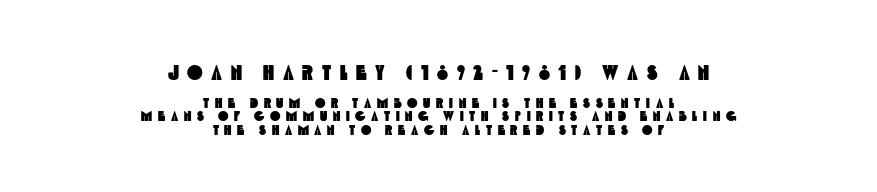
The image shows 21 px text type; set centered, tight line spacing (0.96x), unusually wide letter spacing (+0.41 em), not underlined; the first (top) block is 1.5x larger.
